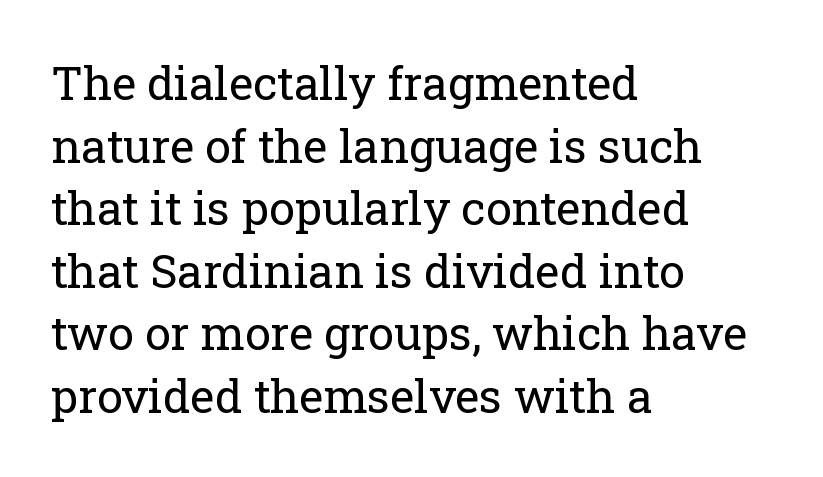
Q: Is the text bold? A: No.
Q: Is the text italic (slanted)? A: No, it is upright.
Q: Is the typeface a serif or a sans-serif typeface? A: Serif.
Q: Is the text underlined? A: No.
Q: How is the paragraph aligned? A: Left-aligned.
Q: Is the spacing between letters normal or unusually wide? A: Normal.
Q: Is the spacing between lines tight, normal or loose? A: Normal.
Q: Width (condensed, normal, or wide)? A: Normal.
Q: Stroke contrast? A: Low.
Q: x-height? A: Medium.
Q: Monospaced? A: No.
